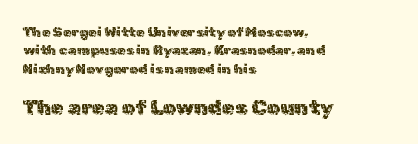
{"italic": "no", "underline": "no", "align": "left", "line_spacing": "normal", "line_spacing_ratio": 1.31, "letter_spacing": "normal", "letter_spacing_em": 0.0, "larger_block": "second", "size_ratio": 1.5, "glyph_px": 21}
